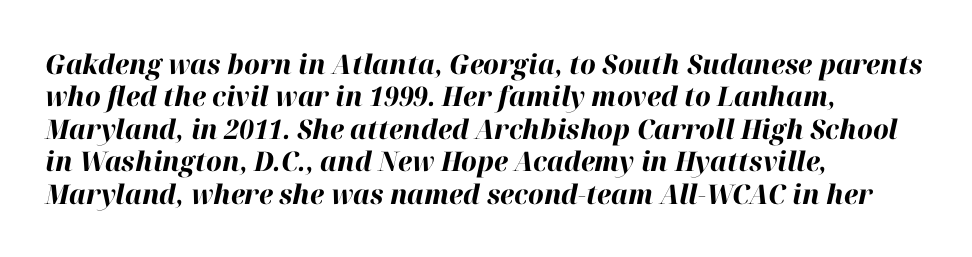
The image shows 27 px bold type, italic (leaning right); set left-aligned, line spacing 1.2x, normal letter spacing, not underlined.
